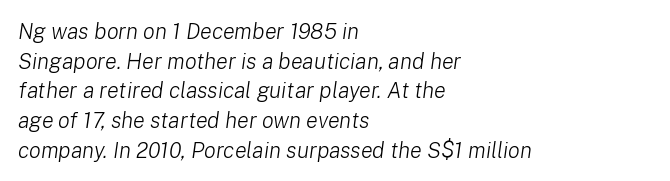
Q: Is the text bold? A: No.
Q: Is the text italic (slanted)? A: Yes, it leans right by about 8 degrees.
Q: Is the text underlined? A: No.
Q: How is the paragraph aligned? A: Left-aligned.
Q: Is the spacing between letters normal or unusually wide? A: Normal.
Q: Is the spacing between lines tight, normal or loose? A: Normal.
